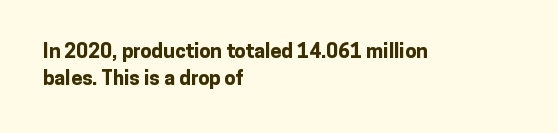
The image shows 20 px bold type, upright; set left-aligned, normal line spacing (1.33x), normal letter spacing, not underlined.
